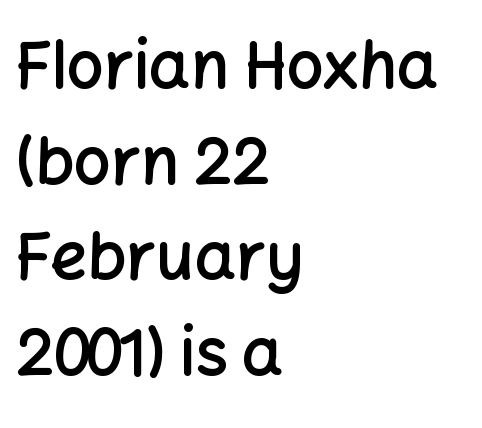
The image shows 65 px semibold sans-serif type, upright; set left-aligned, normal line spacing (1.47x), normal letter spacing, not underlined; low stroke contrast and a medium x-height.
